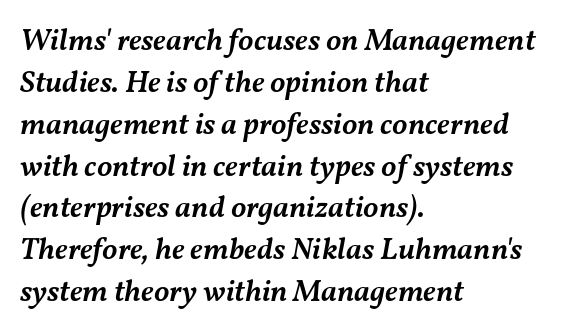
{"italic": "yes", "lean": "right", "slant_degrees": 11, "bold": "semi", "weight": "semibold", "width": "normal", "stroke_contrast": "medium", "x_height": "medium", "monospaced": "no", "underline": "no", "align": "left", "line_spacing": "normal", "line_spacing_ratio": 1.35, "letter_spacing": "normal", "letter_spacing_em": 0.0, "glyph_px": 31}
